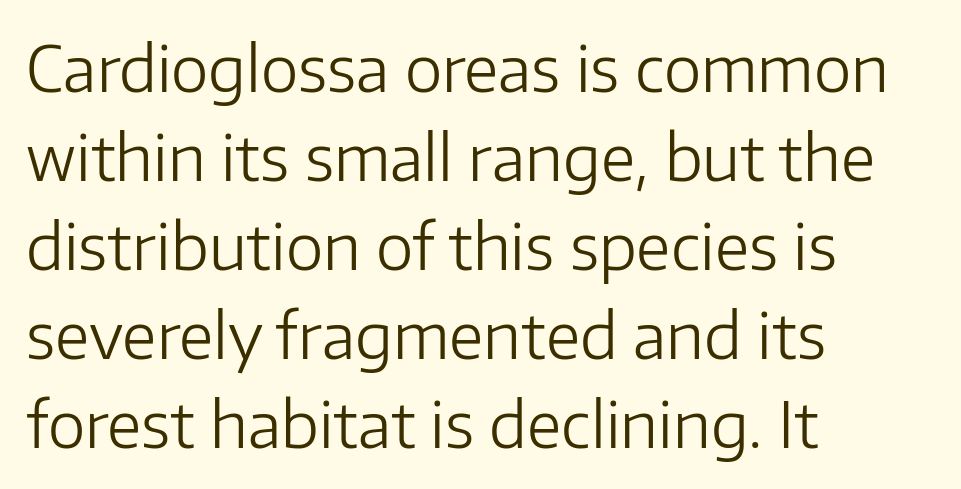
Q: Is the text bold? A: No.
Q: Is the text italic (slanted)? A: No, it is upright.
Q: Is the typeface a serif or a sans-serif typeface? A: Sans-serif.
Q: Is the text underlined? A: No.
Q: How is the paragraph aligned? A: Left-aligned.
Q: Is the spacing between letters normal or unusually wide? A: Normal.
Q: Is the spacing between lines tight, normal or loose? A: Normal.
Q: Width (condensed, normal, or wide)? A: Normal.
Q: Stroke contrast? A: Low.
Q: x-height? A: Medium.
Q: Monospaced? A: No.
